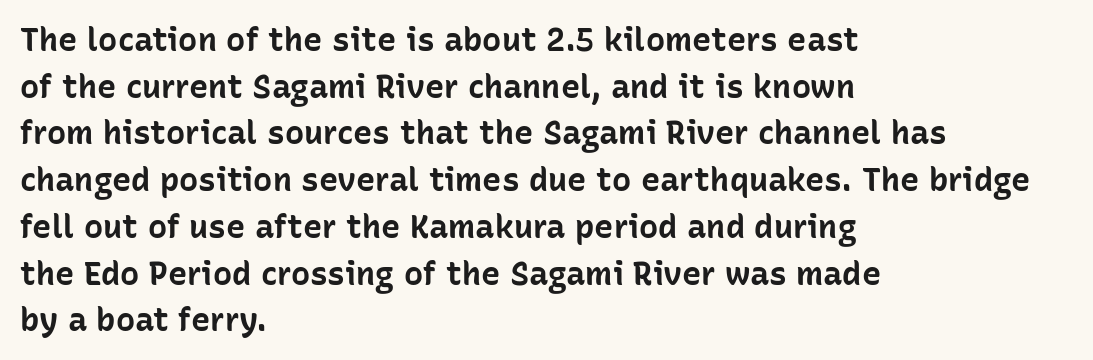
{"serif": "no", "italic": "no", "bold": "yes", "weight": "bold", "width": "normal", "stroke_contrast": "low", "x_height": "medium", "monospaced": "no", "underline": "no", "align": "left", "line_spacing": "normal", "line_spacing_ratio": 1.46, "letter_spacing": "normal", "letter_spacing_em": 0.0, "glyph_px": 32}
